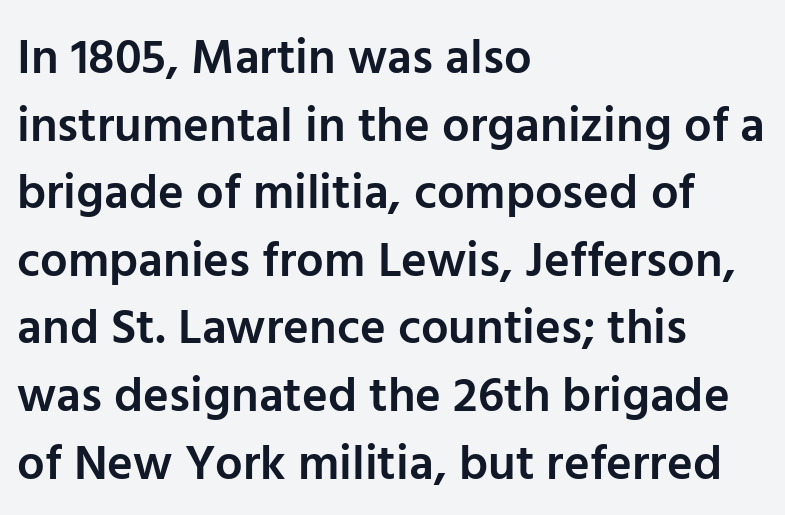
Plain, unruled lines of type. Every character sits straight up, as roman type does. Check where the strokes stop: nothing finishes them off — pure sans. The strokes are fattened partway — semibold, not bold. These lines are rendered in a variable-pitch font. Line beginnings align vertically; line endings do not.
